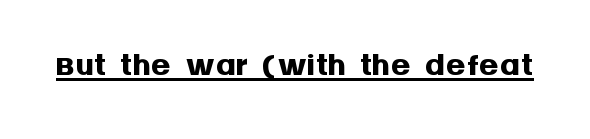
The image shows 50 px semibold sans-serif type, upright; set normal letter spacing, underlined; medium stroke contrast and a large x-height.
